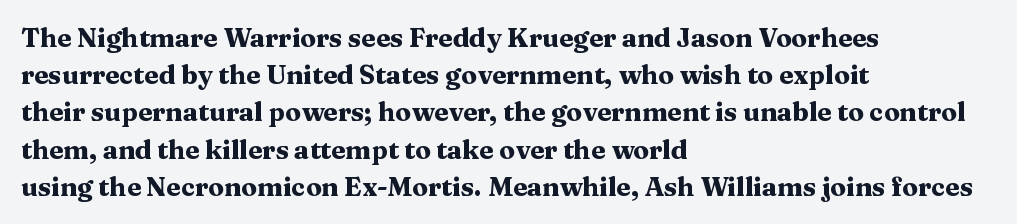
Notice how descenders clear the ascenders below comfortably — that's standard leading. Compared with an ordinary text face, these strokes are far heavier — a full bold. Compared with typical body copy, the letter spacing here is the same. Italic: no, the glyphs are upright roman. The rag falls on the right side of this text block. Descenders hang freely into open space.
